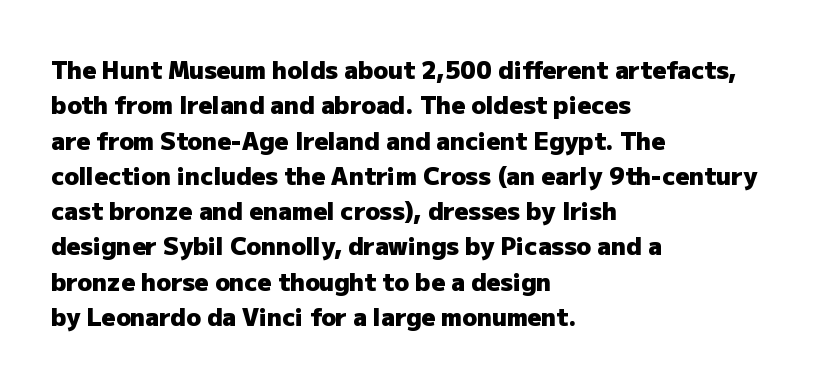
{"italic": "no", "bold": "yes", "underline": "no", "align": "left", "line_spacing": "normal", "line_spacing_ratio": 1.47, "letter_spacing": "normal", "letter_spacing_em": 0.0, "glyph_px": 24}
